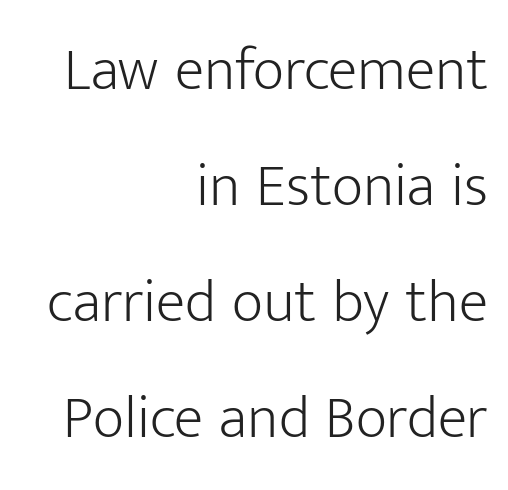
Here the designer chose a conventional face with non-uniform glyph widths. The typeface has the unassuming heft of standard copy or less. Unlike a traditional serif, this face leaves its strokes unadorned. No word sits above an underline. Successive baselines arrive slowly, with a big drop between each. Nobody touched the tracking dial on this one.
